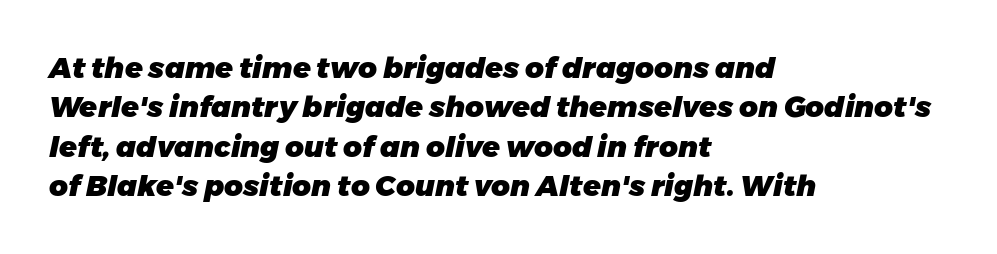
This sample uses an oblique cut, with every glyph tilted off the vertical. The leading is moderate, giving the passage an even texture. Words appear dense and cohesive because spacing is normal. The rag falls on the right side of this text block. Bold? Absolutely — the strokes are thick and heavy.
